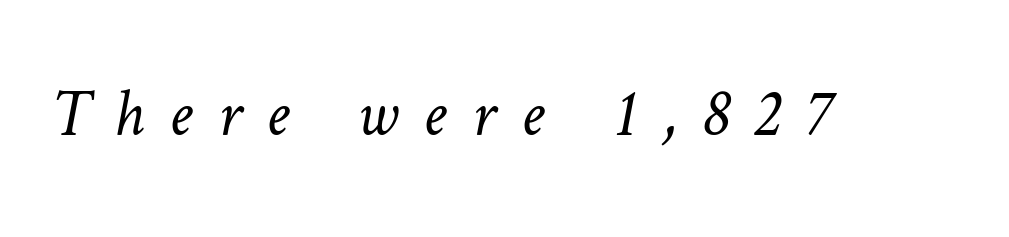
The image shows 67 px light type; set unusually wide letter spacing (+0.37 em), not underlined; low stroke contrast and a medium x-height.
